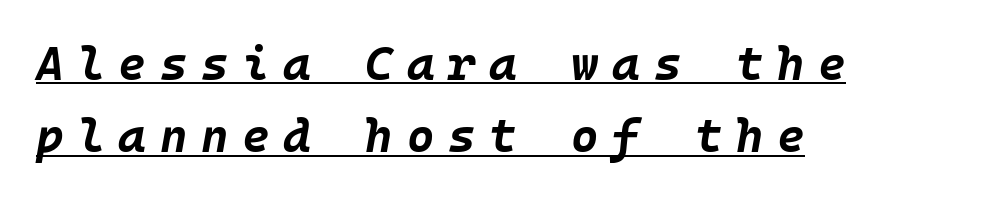
{"italic": "yes", "lean": "right", "slant_degrees": 10, "bold": "yes", "weight": "bold", "width": "normal", "stroke_contrast": "low", "x_height": "large", "underline": "yes", "align": "left", "line_spacing": "normal", "line_spacing_ratio": 1.54, "letter_spacing": "wide", "letter_spacing_em": 0.29, "glyph_px": 47}
